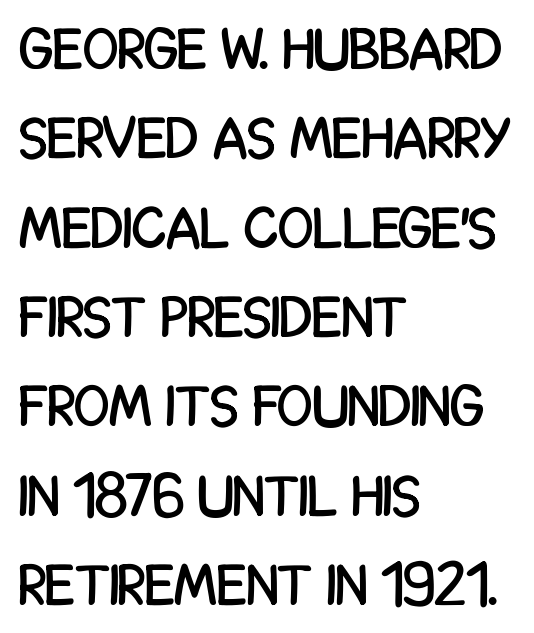
{"serif": "no", "italic": "no", "width": "condensed", "stroke_contrast": "low", "x_height": "large", "monospaced": "no", "underline": "no", "align": "left", "line_spacing": "normal", "line_spacing_ratio": 1.54, "letter_spacing": "normal", "letter_spacing_em": 0.0, "glyph_px": 58}
